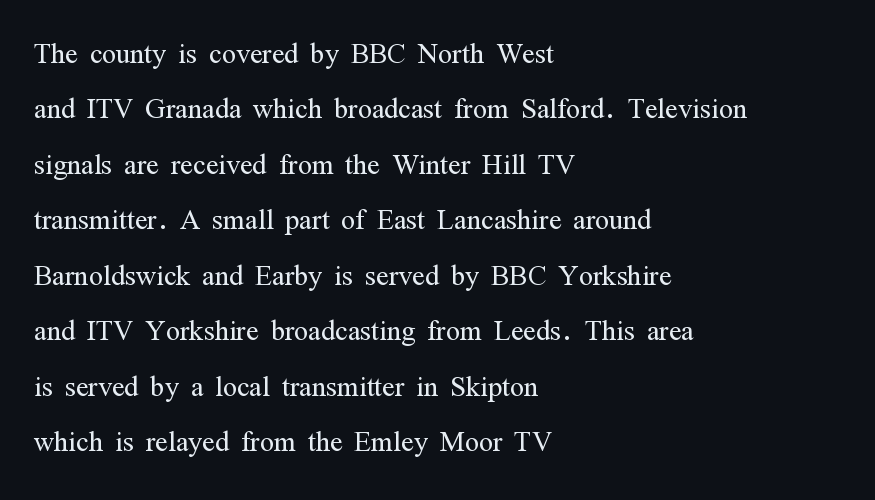
Q: Is the text bold? A: No.
Q: Is the text italic (slanted)? A: No, it is upright.
Q: Is the typeface a serif or a sans-serif typeface? A: Serif.
Q: Is the text underlined? A: No.
Q: How is the paragraph aligned? A: Left-aligned.
Q: Is the spacing between letters normal or unusually wide? A: Normal.
Q: Is the spacing between lines tight, normal or loose? A: Normal.
Q: Width (condensed, normal, or wide)? A: Condensed.
Q: Stroke contrast? A: Medium.
Q: x-height? A: Medium.
Q: Monospaced? A: No.
